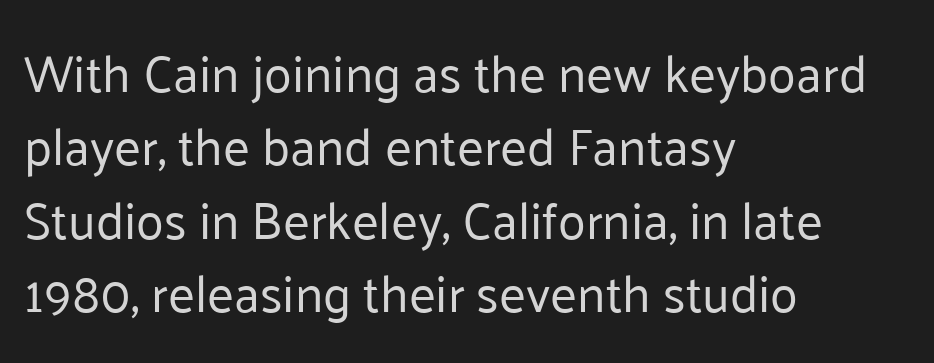
The image shows 51 px regular-weight sans-serif type, upright; set left-aligned, normal line spacing (1.44x), normal letter spacing, not underlined; low stroke contrast and a medium x-height.
